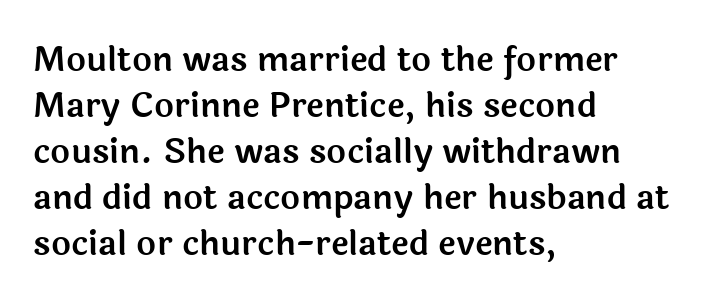
{"serif": "no", "italic": "no", "width": "normal", "x_height": "medium", "monospaced": "no", "underline": "no", "align": "left", "line_spacing": "normal", "line_spacing_ratio": 1.35, "letter_spacing": "normal", "letter_spacing_em": 0.0, "glyph_px": 34}
